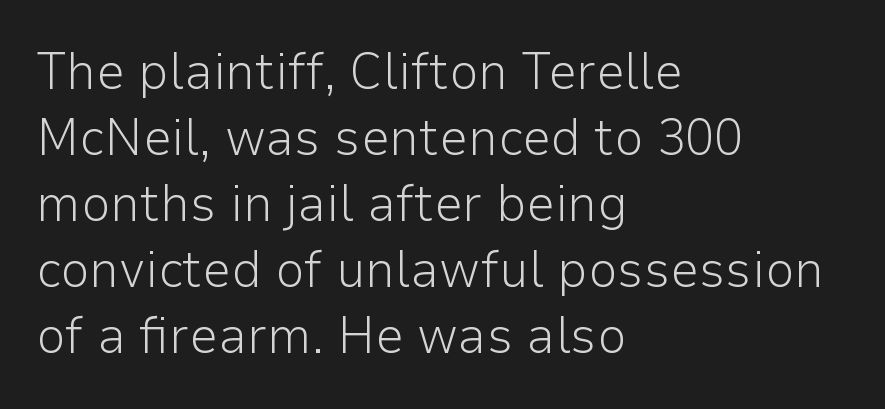
Decoration check: the copy has no underline. Serif or sans? Sans — the stroke terminals are bare. There is no visible air inserted between adjacent glyphs. Leading matches the norm, producing a regular column.
